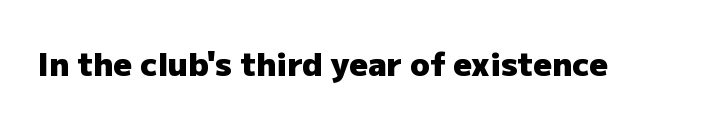
{"serif": "no", "italic": "no", "bold": "yes", "weight": "heavy", "width": "normal", "stroke_contrast": "low", "x_height": "medium", "monospaced": "no", "underline": "no", "letter_spacing": "normal", "letter_spacing_em": 0.0, "glyph_px": 32}
